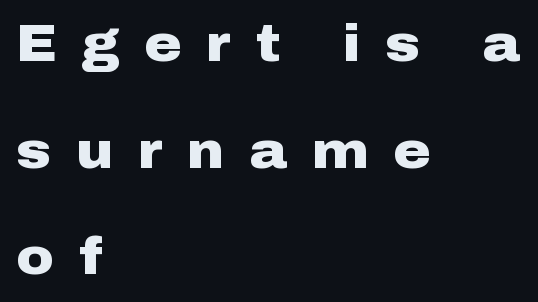
Q: Is the text bold? A: Yes.
Q: Is the text italic (slanted)? A: No, it is upright.
Q: Is the typeface a serif or a sans-serif typeface? A: Sans-serif.
Q: Is the text underlined? A: No.
Q: How is the paragraph aligned? A: Left-aligned.
Q: Is the spacing between letters normal or unusually wide? A: Unusually wide.
Q: Is the spacing between lines tight, normal or loose? A: Loose.
Q: Width (condensed, normal, or wide)? A: Wide.
Q: Stroke contrast? A: Low.
Q: x-height? A: Medium.
Q: Monospaced? A: No.
